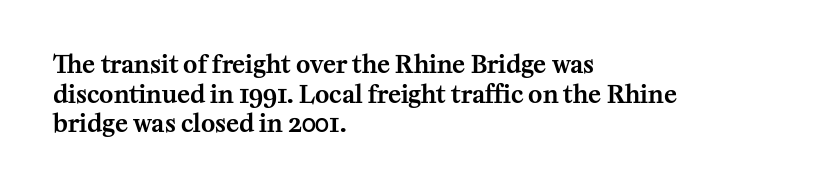
Q: Is the text italic (slanted)? A: No, it is upright.
Q: Is the text underlined? A: No.
Q: How is the paragraph aligned? A: Left-aligned.
Q: Is the spacing between letters normal or unusually wide? A: Normal.
